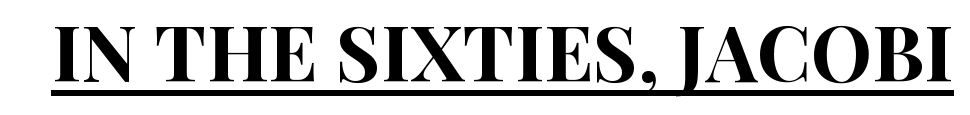
The image shows 77 px condensed sans-serif type, upright; set normal letter spacing, underlined; high stroke contrast and a large x-height.
